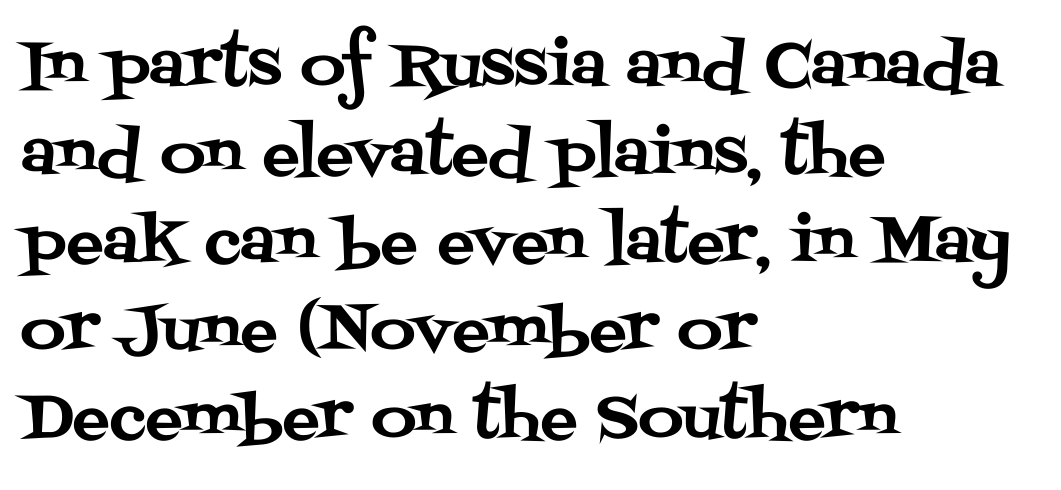
The image shows 62 px serif type, upright; set left-aligned, normal line spacing (1.42x), normal letter spacing, not underlined; medium stroke contrast and a large x-height.
